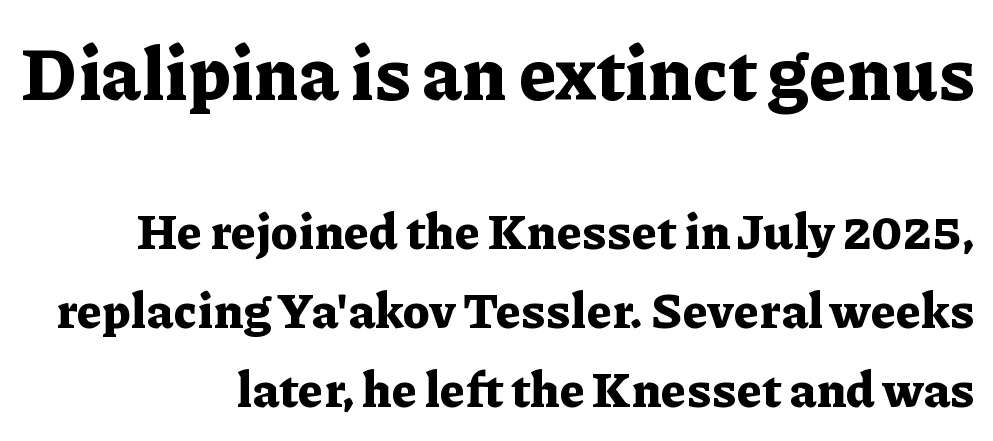
The image shows 73 px bold serif type, upright; set right-aligned, normal line spacing (1.61x), normal letter spacing, not underlined; the first (top) block is 1.49x larger; low stroke contrast and a medium x-height.
